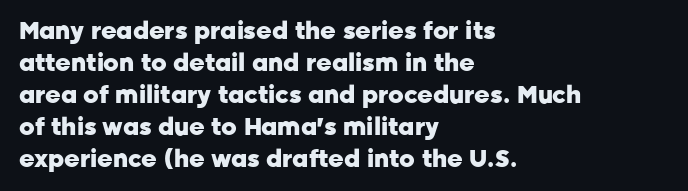
How are the letters spaced? Ordinarily, with no added tracking. Left-aligned paragraph, ragged on the right. The rows are spaced the way most documents space them. The glyphs are unaccompanied by any horizontal stroke below them. Weight check: bold — yes, fully. Ordinary non-slanted type is in use.
